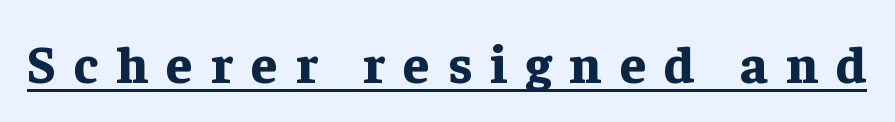
Q: Is the text bold? A: Yes.
Q: Is the text italic (slanted)? A: No, it is upright.
Q: Is the typeface a serif or a sans-serif typeface? A: Serif.
Q: Is the text underlined? A: Yes.
Q: Is the spacing between letters normal or unusually wide? A: Unusually wide.
Q: Width (condensed, normal, or wide)? A: Normal.
Q: Stroke contrast? A: Low.
Q: x-height? A: Medium.
Q: Monospaced? A: No.
